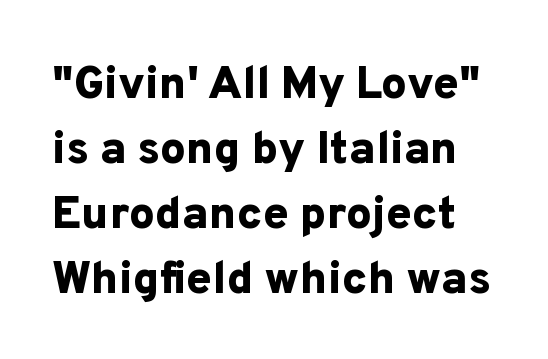
{"serif": "no", "italic": "no", "bold": "yes", "weight": "bold", "width": "normal", "stroke_contrast": "low", "x_height": "medium", "monospaced": "no", "underline": "no", "line_spacing": "normal", "line_spacing_ratio": 1.41, "letter_spacing": "normal", "letter_spacing_em": 0.0, "glyph_px": 46}
